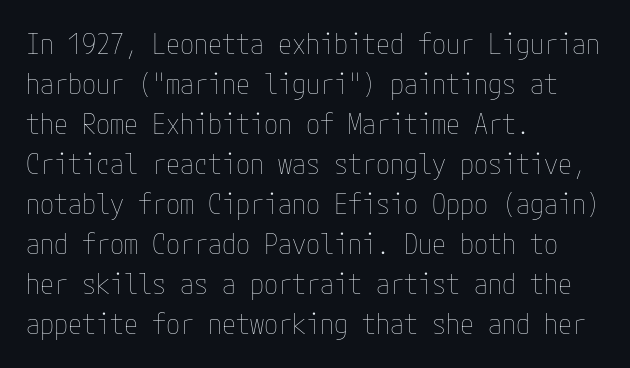
The image shows 28 px thin, condensed type, upright; set left-aligned, normal line spacing (1.43x), normal letter spacing, not underlined; low stroke contrast and a medium x-height.
